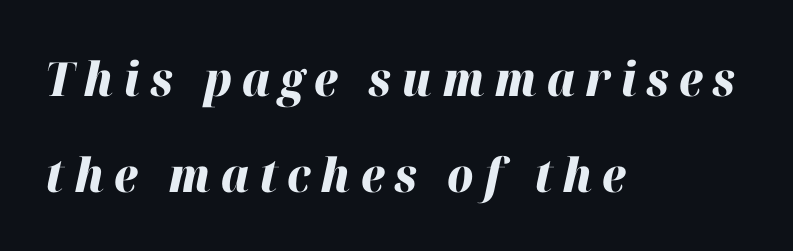
A typesetter would call this proportional, since set widths differ per character. Whoever set this chose breathing room over compactness in the vertical rhythm. Underlining? Definitely not there. How heavy is the stroke? Heavy — this is a bold.
